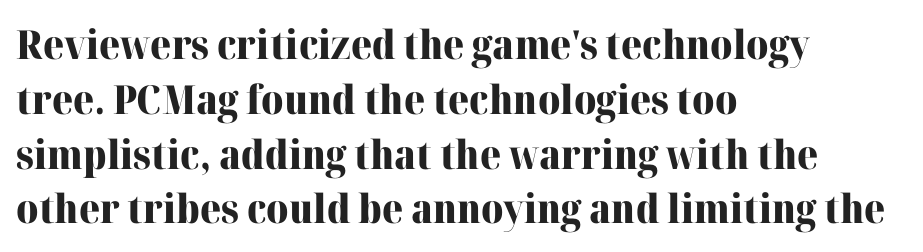
Posture: upright roman. Each word holds together tightly as a unit, with standard inter-letter gaps. The font is running at its bold setting. Varying glyph widths throughout — classic text-font behaviour.
